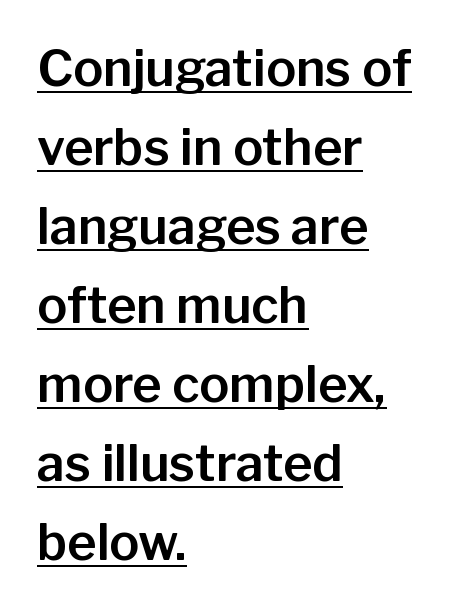
{"serif": "no", "italic": "no", "width": "normal", "stroke_contrast": "low", "x_height": "medium", "monospaced": "no", "underline": "yes", "align": "left", "line_spacing": "normal", "line_spacing_ratio": 1.58, "letter_spacing": "normal", "letter_spacing_em": 0.0, "glyph_px": 50}
